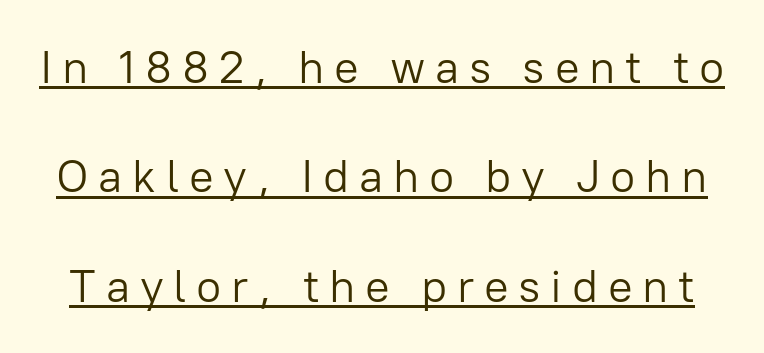
{"serif": "no", "italic": "no", "bold": "no", "weight": "light", "width": "normal", "stroke_contrast": "low", "x_height": "medium", "monospaced": "no", "underline": "yes", "line_spacing": "loose", "line_spacing_ratio": 2.38, "letter_spacing": "wide", "letter_spacing_em": 0.21, "glyph_px": 46}
